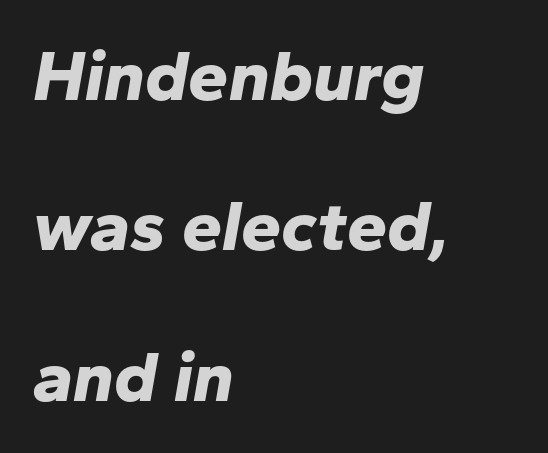
{"italic": "yes", "lean": "right", "slant_degrees": 10, "bold": "yes", "weight": "bold", "width": "normal", "stroke_contrast": "low", "x_height": "medium", "monospaced": "no", "underline": "no", "align": "left", "line_spacing": "loose", "line_spacing_ratio": 2.09, "letter_spacing": "normal", "letter_spacing_em": 0.0, "glyph_px": 72}
